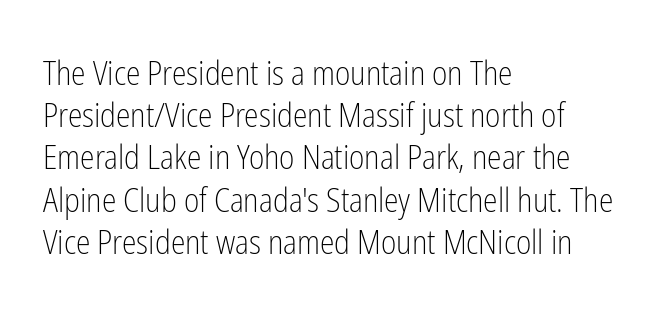
Stroke mass is kept to a normal reading level or below. Does the lettering tilt? It doesn't — this is upright. The type is set solid horizontally, with unmodified tracking. Typeset ragged right — the left edge is the straight one. Compared with typical paragraphs, the rows here are spaced about the same. Nobody drew a line under any word here.
